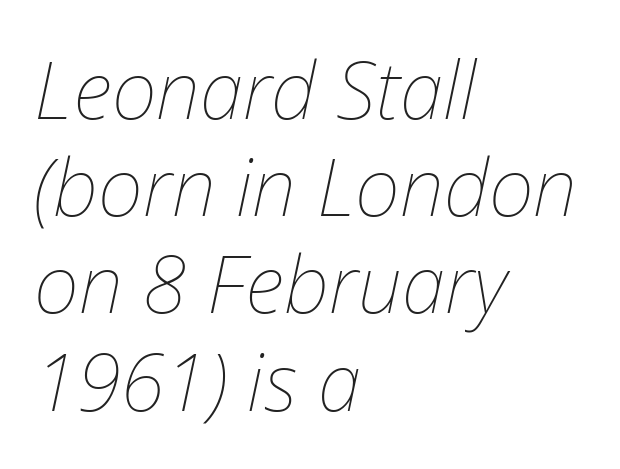
Q: Is the text bold? A: No.
Q: Is the text italic (slanted)? A: Yes, it leans right by about 12 degrees.
Q: Is the text underlined? A: No.
Q: How is the paragraph aligned? A: Left-aligned.
Q: Is the spacing between letters normal or unusually wide? A: Normal.
Q: Width (condensed, normal, or wide)? A: Normal.
Q: Stroke contrast? A: Low.
Q: x-height? A: Medium.
Q: Monospaced? A: No.
